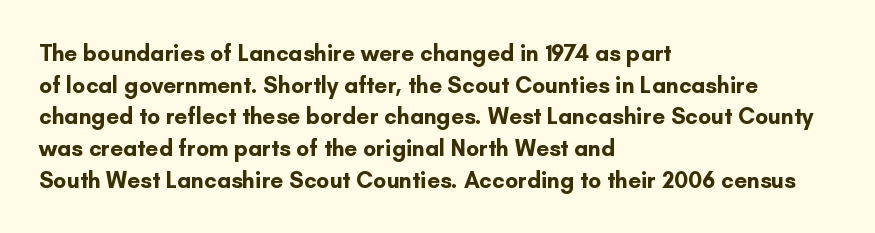
The lines are quadded left. Regular leading. Nothing unusual about the tracking: characters are spaced as the font intends. The font is running at its bold setting. Tall strokes in this sample are plumb rather than angled.
